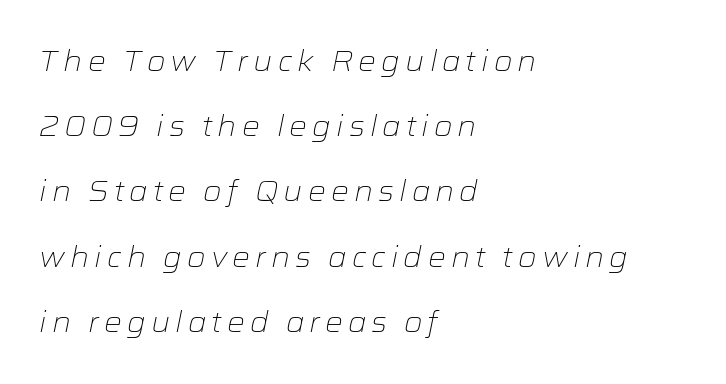
The image shows 28 px light, wide type, italic (leaning right); set left-aligned, loose line spacing (2.33x), not underlined; low stroke contrast and a medium x-height.
